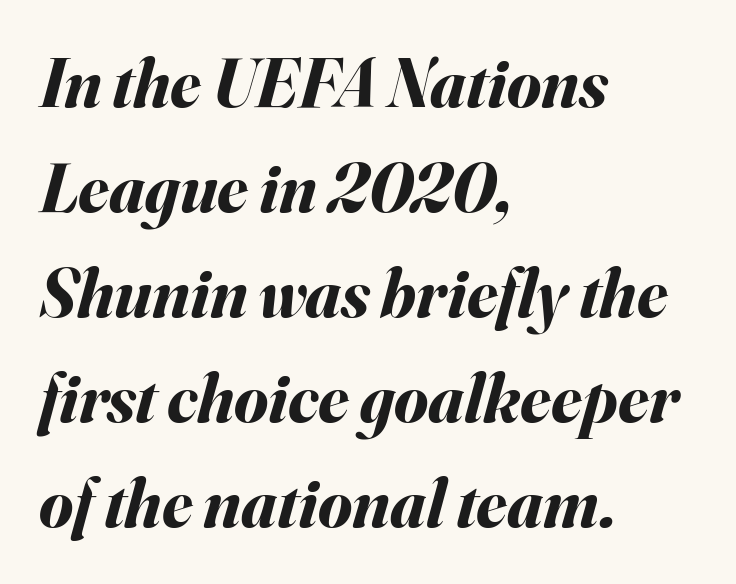
Q: Is the text bold? A: Yes.
Q: Is the text italic (slanted)? A: Yes, it leans right by about 16 degrees.
Q: Is the text underlined? A: No.
Q: How is the paragraph aligned? A: Left-aligned.
Q: Is the spacing between letters normal or unusually wide? A: Normal.
Q: Is the spacing between lines tight, normal or loose? A: Normal.
Q: Width (condensed, normal, or wide)? A: Normal.
Q: Stroke contrast? A: Medium.
Q: x-height? A: Small.
Q: Monospaced? A: No.
